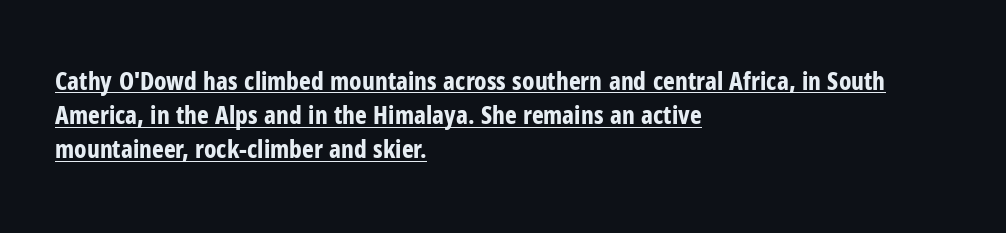
This block has exactly the height ordinary leading produces. The sample has been set heavy, in full bold. Glance below the letters and you will spot a drawn line. Leftover space on each line is placed entirely after the last word. In terms of posture, this sample is upright.
